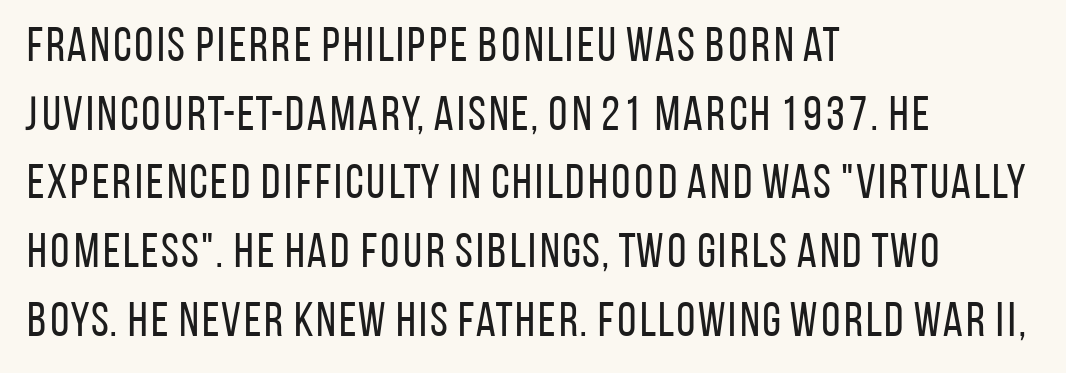
If you measured baseline to baseline, you'd find a middling distance. Counters stay open thanks to moderate or lighter strokes. Short and long lines alike share a common starting point at left. This rendering employs a face without finishing strokes, i.e., a sans-serif. No word sits above an underline.
